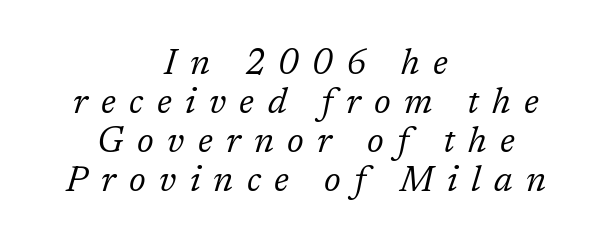
The image shows 35 px regular-weight serif type, italic (leaning right); set centered, tight line spacing (1.11x), unusually wide letter spacing (+0.38 em), not underlined; low stroke contrast and a medium x-height.
